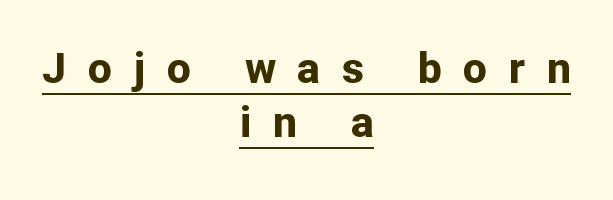
{"serif": "no", "italic": "no", "bold": "yes", "weight": "bold", "width": "normal", "stroke_contrast": "low", "x_height": "medium", "monospaced": "no", "underline": "yes", "align": "center", "line_spacing": "normal", "line_spacing_ratio": 1.26, "letter_spacing": "wide", "letter_spacing_em": 0.5, "glyph_px": 43}
